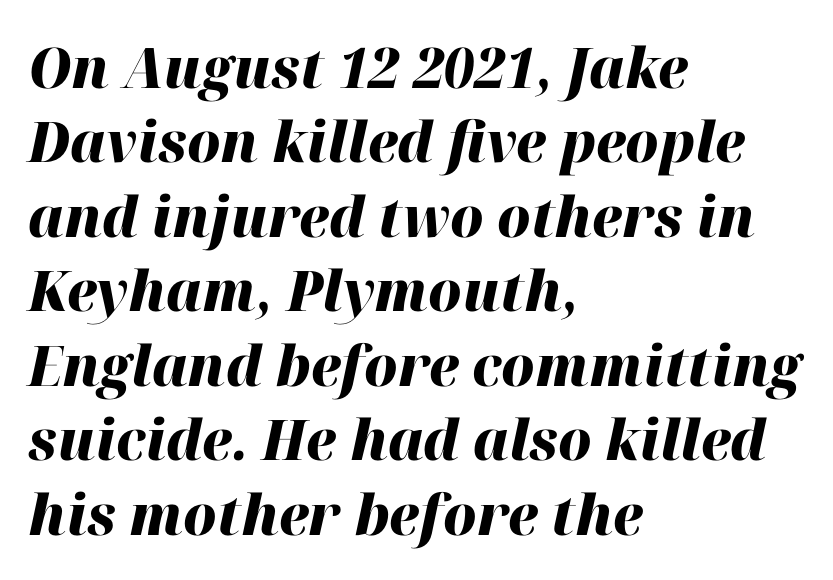
Q: Is the text bold? A: Yes.
Q: Is the text italic (slanted)? A: Yes, it leans right by about 12 degrees.
Q: Is the text underlined? A: No.
Q: How is the paragraph aligned? A: Left-aligned.
Q: Is the spacing between letters normal or unusually wide? A: Normal.
Q: Is the spacing between lines tight, normal or loose? A: Normal.
Q: Width (condensed, normal, or wide)? A: Normal.
Q: Stroke contrast? A: High.
Q: x-height? A: Medium.
Q: Monospaced? A: No.
